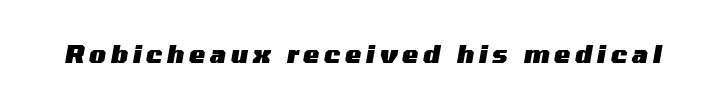
Q: Is the text bold? A: Yes.
Q: Is the text italic (slanted)? A: Yes, it leans right by about 10 degrees.
Q: Is the text underlined? A: No.
Q: Is the spacing between letters normal or unusually wide? A: Unusually wide.
